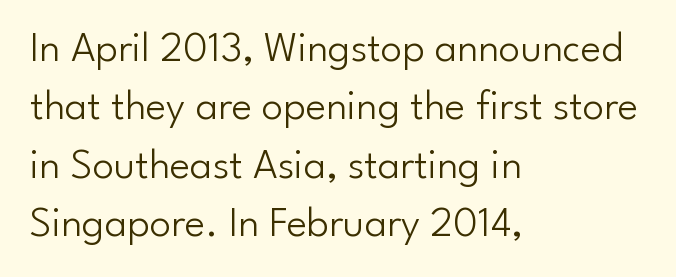
In terms of letterform style, serifs are entirely absent. Do the characters align in a grid? No, the font is proportional. Stroke thickness stays within the range of a standard reading face or lighter. Words float on clear page, feet unadorned. Nothing unusual about the tracking: characters are spaced as the font intends. The setting favours the left margin, as ordinary paragraphs usually do.
